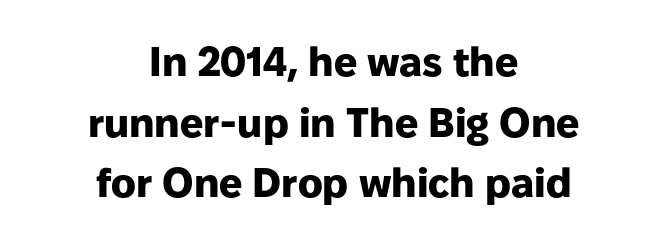
Q: Is the text bold? A: Yes.
Q: Is the text italic (slanted)? A: No, it is upright.
Q: Is the typeface a serif or a sans-serif typeface? A: Sans-serif.
Q: Is the text underlined? A: No.
Q: How is the paragraph aligned? A: Centered.
Q: Is the spacing between letters normal or unusually wide? A: Normal.
Q: Is the spacing between lines tight, normal or loose? A: Normal.
Q: Width (condensed, normal, or wide)? A: Normal.
Q: Stroke contrast? A: Low.
Q: x-height? A: Medium.
Q: Monospaced? A: No.
